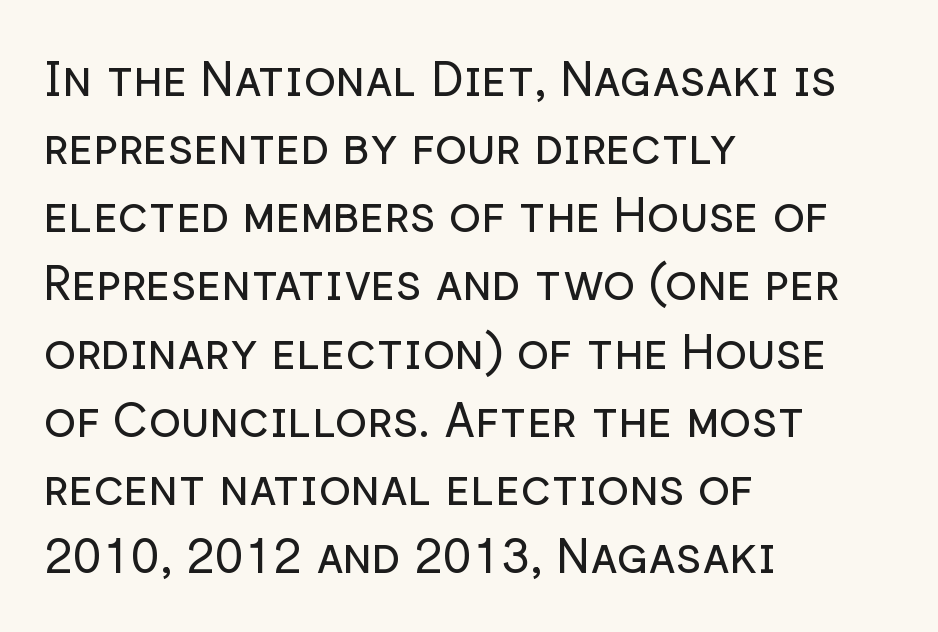
The image shows 48 px regular-weight sans-serif type, upright; set left-aligned, normal line spacing (1.42x), normal letter spacing, not underlined; low stroke contrast and a medium x-height.
